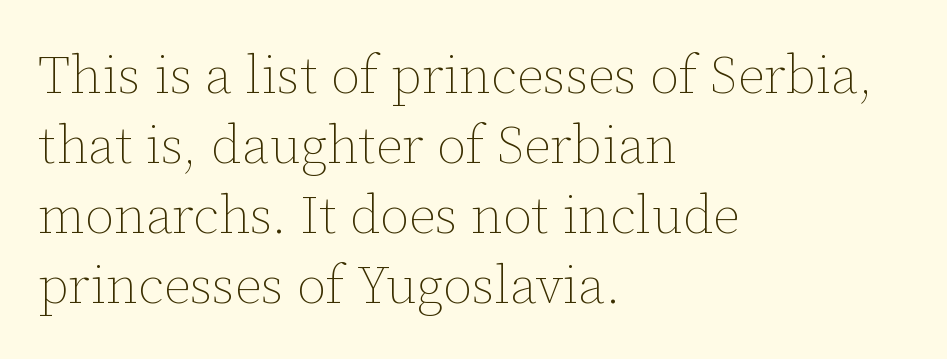
Horizontal alignment here is leftward, the default for most running prose. The words here are not underlined. Caption: standard tracking, unaltered. What's the leading like? Ordinary, nothing unusual. This sample has the flowing, uneven cadence of proportional lettering. Bold? No — there's no thickening of the strokes.
